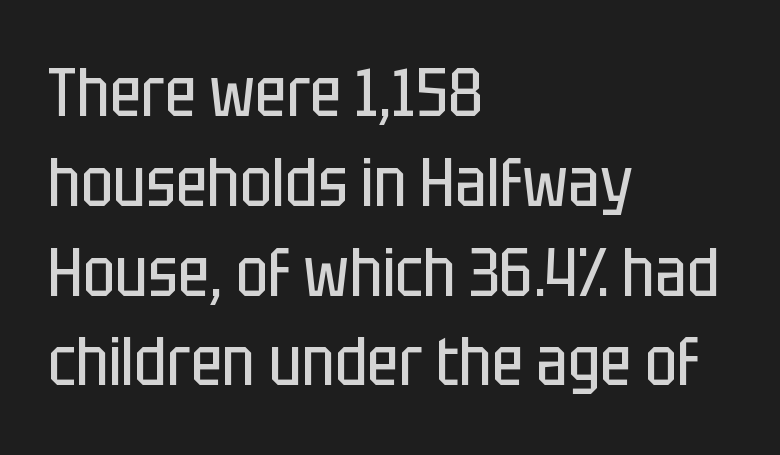
The area under the type is left untouched. The letters sit at their default tracking, neither squeezed nor spread. This reads as an unemphasized weight, regular at the heaviest. A typesetter would call this proportional, since set widths differ per character. Horizontal bands of white between lines are of average thickness.
